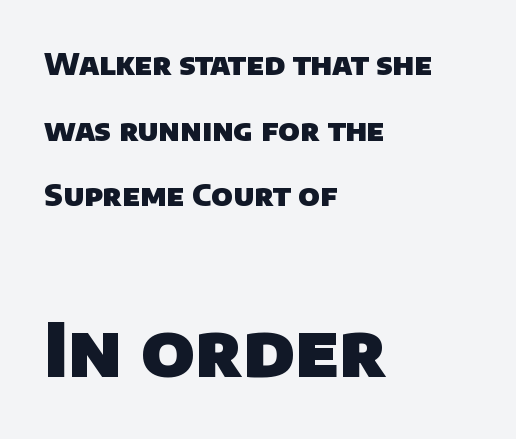
Q: Is the text bold? A: Yes.
Q: Is the typeface a serif or a sans-serif typeface? A: Sans-serif.
Q: Is the text underlined? A: No.
Q: How is the paragraph aligned? A: Left-aligned.
Q: Is the spacing between letters normal or unusually wide? A: Normal.
Q: Is the spacing between lines tight, normal or loose? A: Loose.
Q: Which block of text is set in a larger size, the first (top) or the second (bottom)? A: The second (bottom) one.
Q: Width (condensed, normal, or wide)? A: Normal.
Q: Stroke contrast? A: Low.
Q: x-height? A: Large.
Q: Monospaced? A: No.
